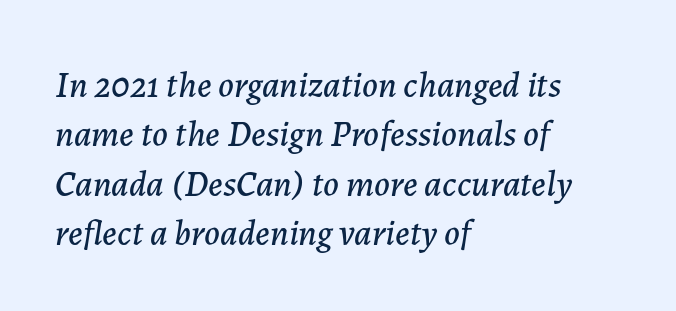
These lines keep a tight, regular rhythm from letter to letter. One-word summary of the alignment: left. The whole block is typeset with a tilt. The passage shown is not underscored anywhere.
